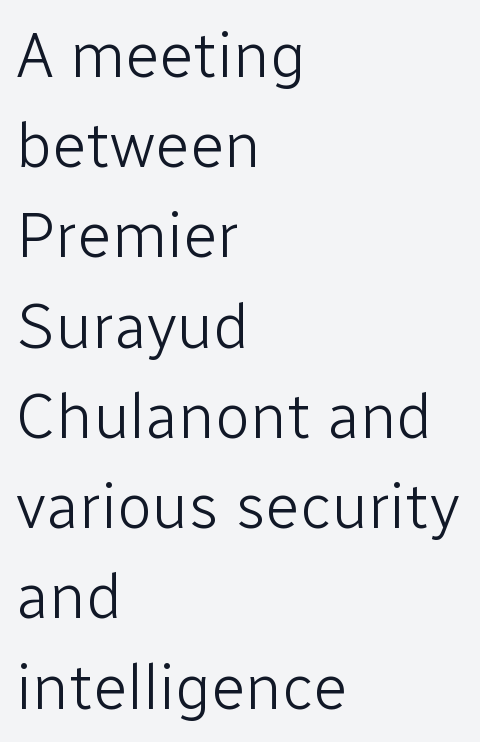
The image shows 64 px light sans-serif type, upright; set left-aligned, normal line spacing (1.41x), normal letter spacing, not underlined; low stroke contrast and a medium x-height.
